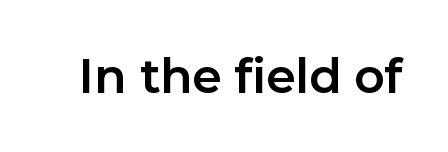
Q: Is the text bold? A: Yes.
Q: Is the text italic (slanted)? A: No, it is upright.
Q: Is the typeface a serif or a sans-serif typeface? A: Sans-serif.
Q: Is the text underlined? A: No.
Q: Is the spacing between letters normal or unusually wide? A: Normal.
Q: Width (condensed, normal, or wide)? A: Normal.
Q: Stroke contrast? A: Low.
Q: x-height? A: Medium.
Q: Monospaced? A: No.
